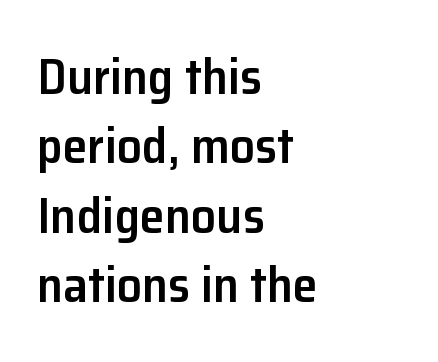
Q: Is the text bold? A: Semi-bold.
Q: Is the text italic (slanted)? A: No, it is upright.
Q: Is the typeface a serif or a sans-serif typeface? A: Sans-serif.
Q: Is the text underlined? A: No.
Q: How is the paragraph aligned? A: Left-aligned.
Q: Is the spacing between letters normal or unusually wide? A: Normal.
Q: Is the spacing between lines tight, normal or loose? A: Normal.
Q: Width (condensed, normal, or wide)? A: Normal.
Q: Stroke contrast? A: Low.
Q: x-height? A: Medium.
Q: Monospaced? A: No.
